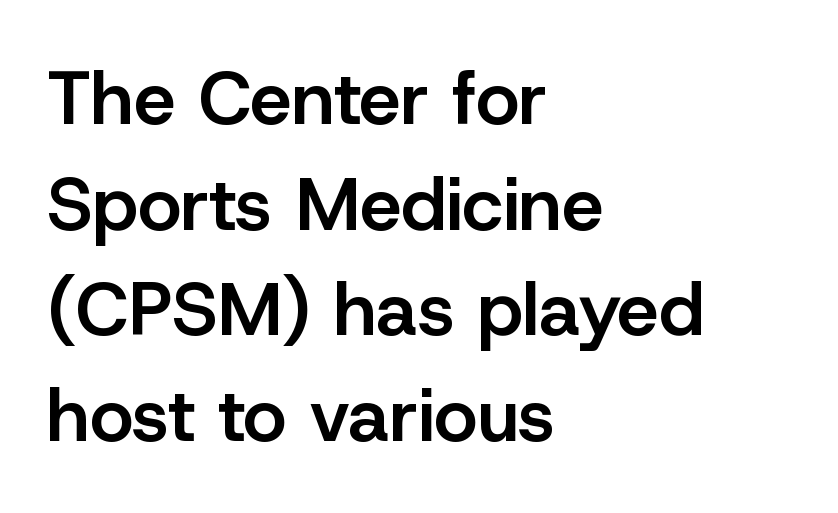
{"serif": "no", "italic": "no", "bold": "semi", "weight": "semibold", "width": "normal", "stroke_contrast": "low", "x_height": "medium", "monospaced": "no", "underline": "no", "align": "left", "line_spacing": "normal", "line_spacing_ratio": 1.41, "letter_spacing": "normal", "letter_spacing_em": 0.0, "glyph_px": 75}
